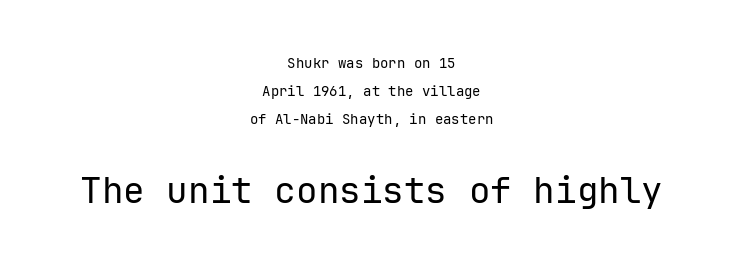
{"serif": "no", "italic": "no", "bold": "no", "weight": "regular", "width": "normal", "stroke_contrast": "low", "x_height": "medium", "underline": "no", "align": "center", "line_spacing": "loose", "line_spacing_ratio": 2.0, "letter_spacing": "normal", "letter_spacing_em": 0.0, "larger_block": "second", "size_ratio": 2.57, "glyph_px": 36}
